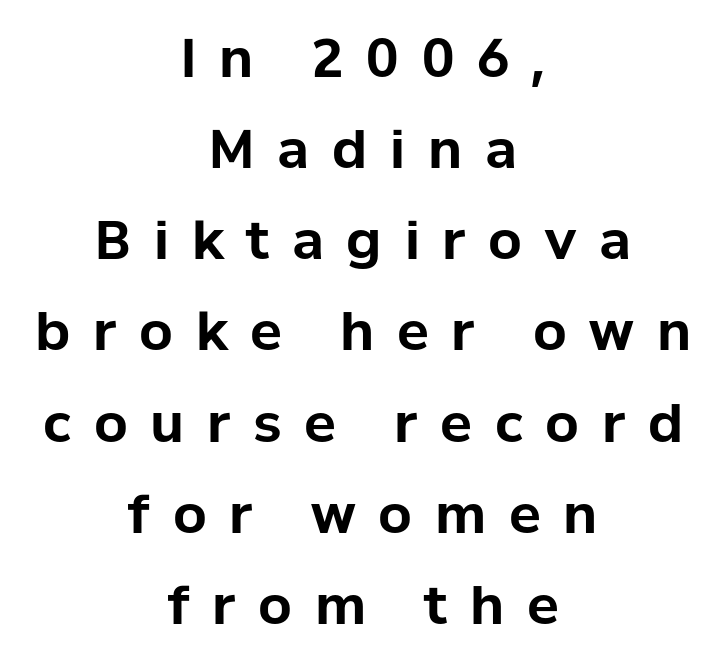
Q: Is the text bold? A: Yes.
Q: Is the text italic (slanted)? A: No, it is upright.
Q: Is the typeface a serif or a sans-serif typeface? A: Sans-serif.
Q: Is the text underlined? A: No.
Q: How is the paragraph aligned? A: Centered.
Q: Is the spacing between letters normal or unusually wide? A: Unusually wide.
Q: Width (condensed, normal, or wide)? A: Normal.
Q: Stroke contrast? A: Low.
Q: x-height? A: Medium.
Q: Monospaced? A: No.
